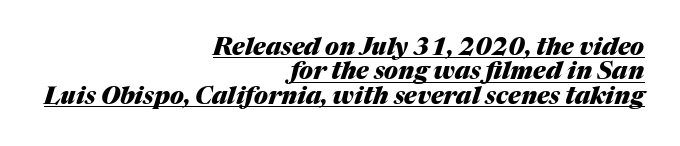
Q: Is the text bold? A: Yes.
Q: Is the text italic (slanted)? A: Yes, it leans right by about 17 degrees.
Q: Is the text underlined? A: Yes.
Q: How is the paragraph aligned? A: Right-aligned.
Q: Is the spacing between letters normal or unusually wide? A: Normal.
Q: Is the spacing between lines tight, normal or loose? A: Tight.
